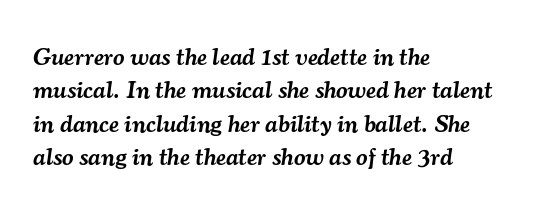
Q: Is the text bold? A: Semi-bold.
Q: Is the text italic (slanted)? A: Yes, it leans right by about 7 degrees.
Q: Is the text underlined? A: No.
Q: How is the paragraph aligned? A: Left-aligned.
Q: Is the spacing between letters normal or unusually wide? A: Normal.
Q: Is the spacing between lines tight, normal or loose? A: Normal.
